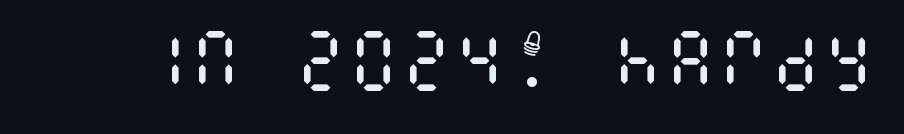
The image shows 66 px regular-weight, condensed type, upright; set normal letter spacing, not underlined; medium stroke contrast and a large x-height.
